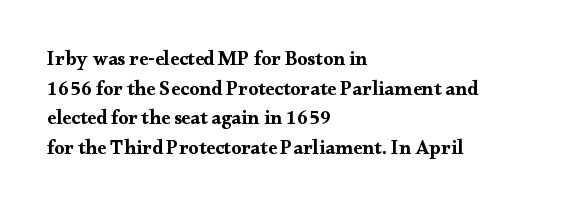
{"italic": "no", "bold": "yes", "underline": "no", "align": "left", "line_spacing": "normal", "line_spacing_ratio": 1.48, "letter_spacing": "normal", "letter_spacing_em": 0.0, "glyph_px": 20}
